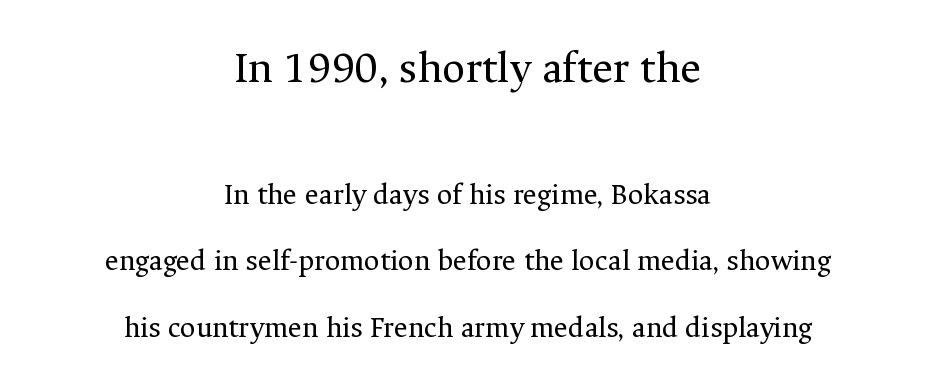
The image shows 45 px regular-weight serif type, upright; set centered, loose line spacing (2.22x), normal letter spacing, not underlined; the first (top) block is 1.5x larger; medium stroke contrast and a medium x-height.
